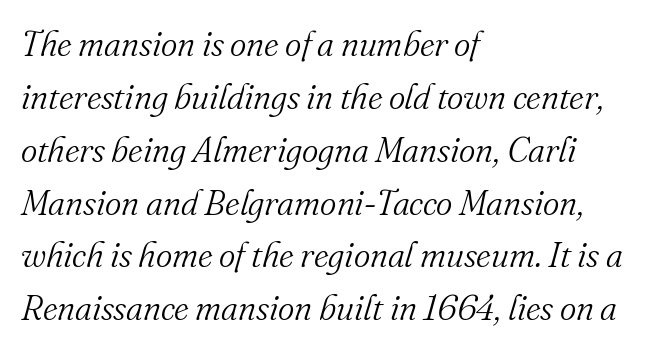
Q: Is the text bold? A: No.
Q: Is the text italic (slanted)? A: Yes, it leans right by about 16 degrees.
Q: Is the typeface a serif or a sans-serif typeface? A: Serif.
Q: Is the text underlined? A: No.
Q: How is the paragraph aligned? A: Left-aligned.
Q: Is the spacing between letters normal or unusually wide? A: Normal.
Q: Is the spacing between lines tight, normal or loose? A: Normal.
Q: Width (condensed, normal, or wide)? A: Normal.
Q: Stroke contrast? A: Medium.
Q: x-height? A: Small.
Q: Monospaced? A: No.
